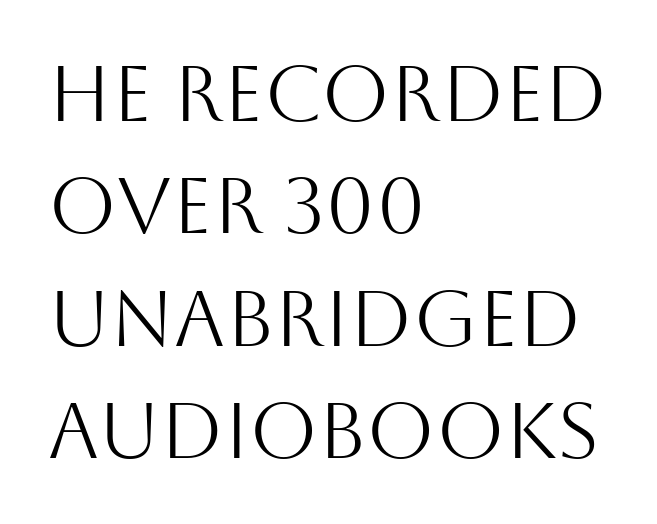
The image shows 78 px light sans-serif type, upright; set left-aligned, normal line spacing (1.44x), normal letter spacing, not underlined; medium stroke contrast and a large x-height.
